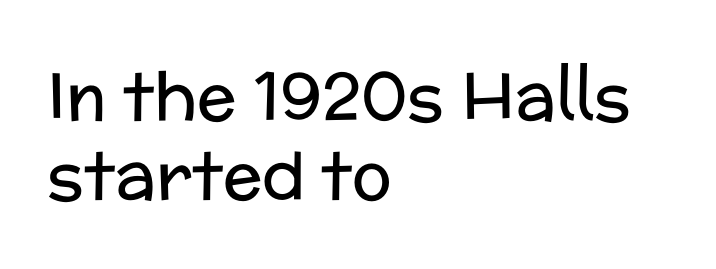
Weight: in the light-to-regular range. Observe the absence of serifs on each vertical stroke in this sample. A typesetter would call this proportional, since set widths differ per character. The rag falls on the right side of this text block. The specimen omits any rule beneath the text block's lines. The tracking reads as untouched default to a designer's eye.
